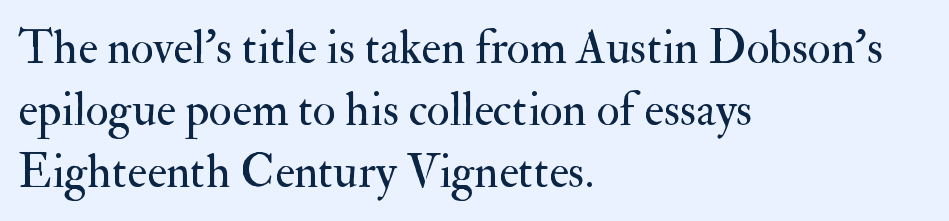
{"serif": "yes", "italic": "no", "bold": "no", "weight": "regular", "width": "normal", "stroke_contrast": "medium", "x_height": "small", "monospaced": "no", "underline": "no", "align": "left", "line_spacing": "normal", "line_spacing_ratio": 1.32, "letter_spacing": "normal", "letter_spacing_em": 0.0, "glyph_px": 47}
